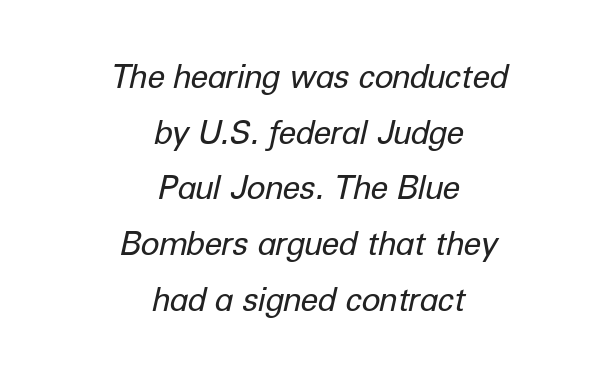
The image shows 32 px regular-weight type, italic (leaning right); set centered, line spacing 1.74x, normal letter spacing, not underlined; low stroke contrast and a medium x-height.
